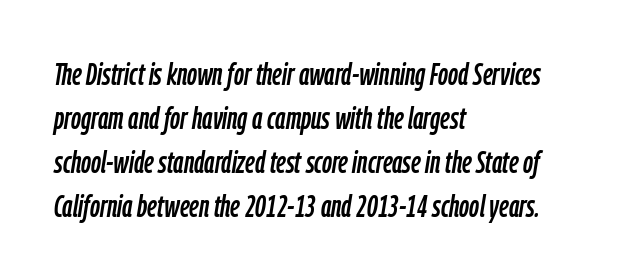
{"italic": "yes", "lean": "right", "slant_degrees": 9, "width": "condensed", "stroke_contrast": "low", "x_height": "medium", "monospaced": "no", "underline": "no", "align": "left", "line_spacing": "normal", "line_spacing_ratio": 1.42, "letter_spacing": "normal", "letter_spacing_em": 0.0, "glyph_px": 31}
